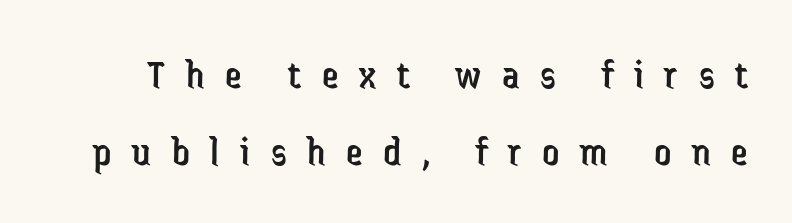
Has an underline been added? It has not. No heavy texture on the line: the type isn't bold. The letters advance in unequal steps, a hallmark of proportional type. A typesetter would call this heavily tracked-out type. Does the lettering tilt? It doesn't — this is upright. The face used here is a sans, in the tradition of grotesques and geometrics.
